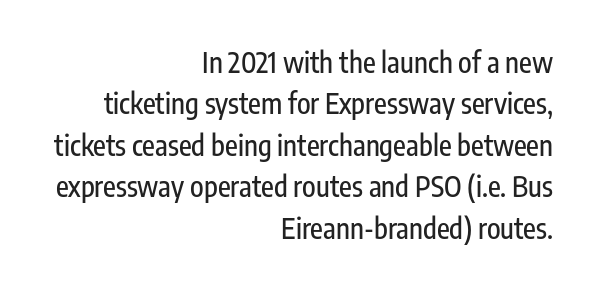
{"serif": "no", "italic": "no", "width": "condensed", "stroke_contrast": "low", "x_height": "medium", "monospaced": "no", "underline": "no", "align": "right", "line_spacing": "normal", "line_spacing_ratio": 1.48, "letter_spacing": "normal", "letter_spacing_em": 0.0, "glyph_px": 28}
